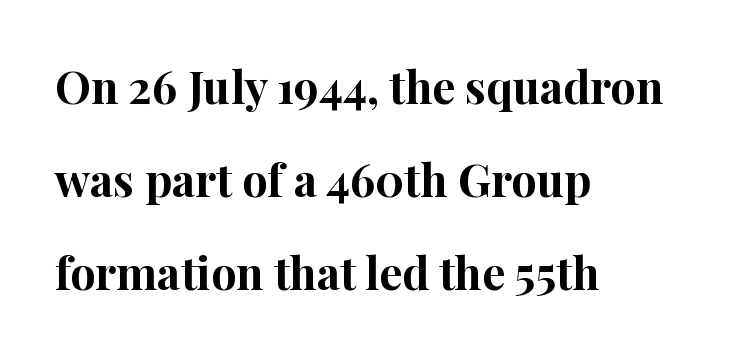
The image shows 45 px bold serif type, upright; set left-aligned, loose line spacing (2.07x), normal letter spacing, not underlined; high stroke contrast and a medium x-height.
